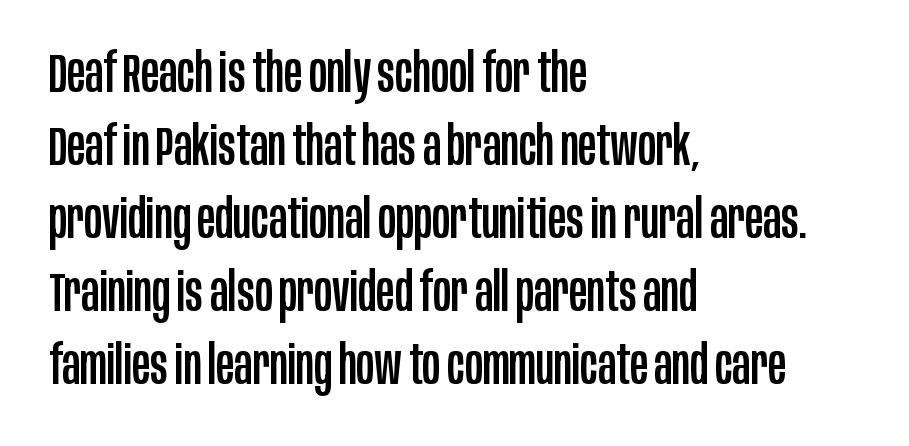
Q: Is the text italic (slanted)? A: No, it is upright.
Q: Is the typeface a serif or a sans-serif typeface? A: Sans-serif.
Q: Is the text underlined? A: No.
Q: How is the paragraph aligned? A: Left-aligned.
Q: Is the spacing between letters normal or unusually wide? A: Normal.
Q: Is the spacing between lines tight, normal or loose? A: Normal.
Q: Width (condensed, normal, or wide)? A: Condensed.
Q: Stroke contrast? A: Low.
Q: x-height? A: Large.
Q: Monospaced? A: No.
